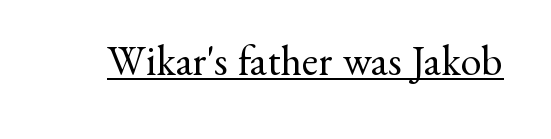
The letters advance in unequal steps, a hallmark of proportional type. Default kerning and tracking; the words read as compact shapes. Notice how a bar underscores the lettering throughout. The characters are drawn with everyday or finer stroke widths.
